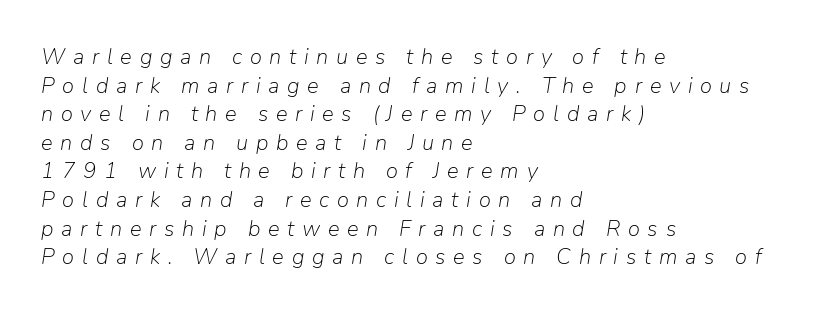
The typesetter chose a ragged-right arrangement here. The space beneath each line is pristine and unruled. Would a proofreader flag this as italicized? Yes. The face used here is rendered with a markedly widened letterfit.
